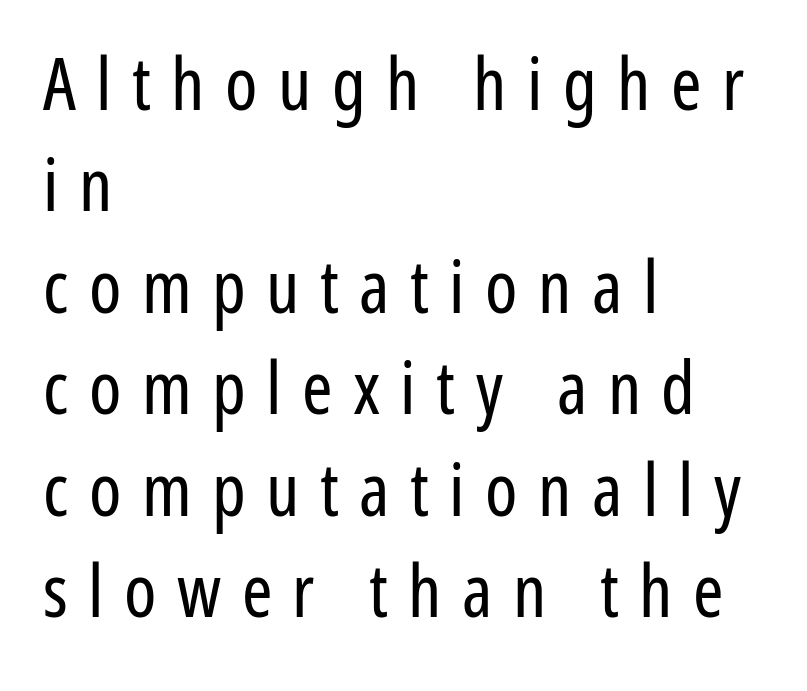
The image shows 73 px regular-weight, condensed sans-serif type, upright; set left-aligned, normal line spacing (1.39x), unusually wide letter spacing (+0.28 em), not underlined; low stroke contrast and a medium x-height.
